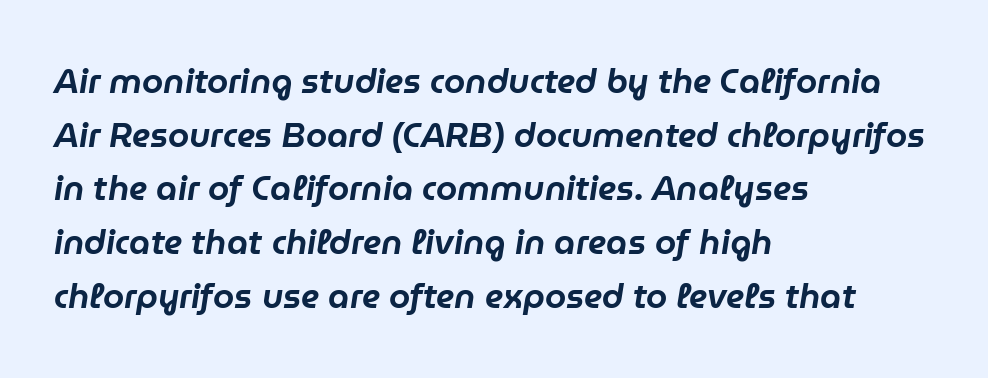
The image shows 34 px text type, italic (leaning right); set left-aligned, normal line spacing (1.58x), normal letter spacing, not underlined; low stroke contrast and a medium x-height.
